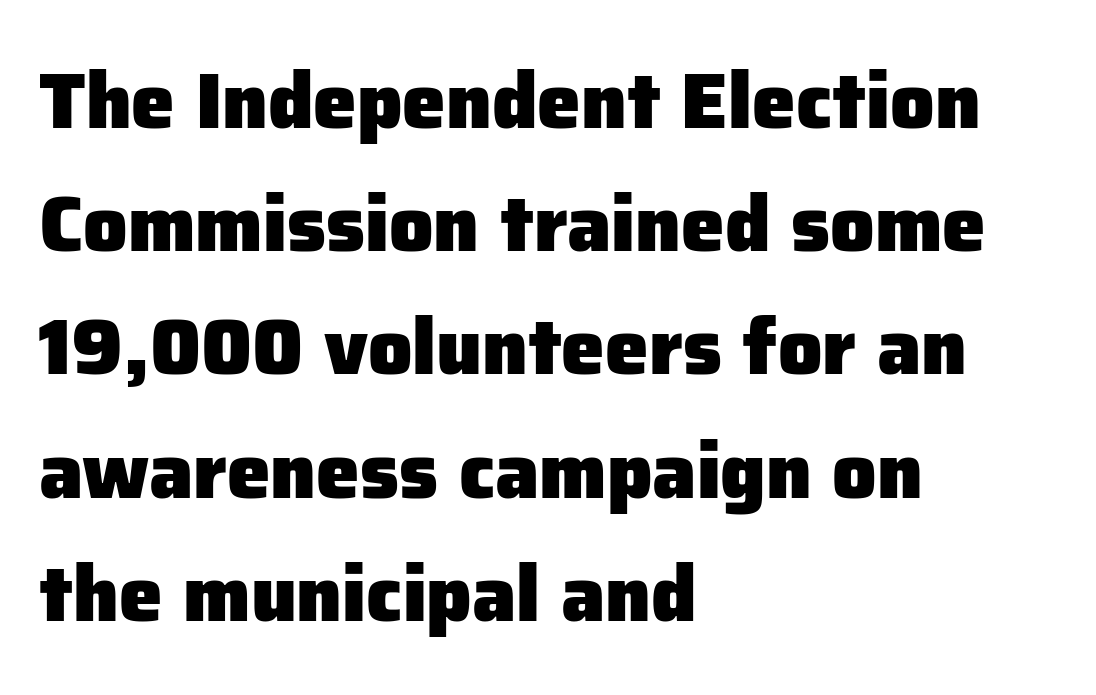
The specimen reads as upright at a glance. This rendering leaves character spacing at its baseline value. Type without underlining. Heft: maximum for text — a bold. The leading is moderate, giving the passage an even texture.
